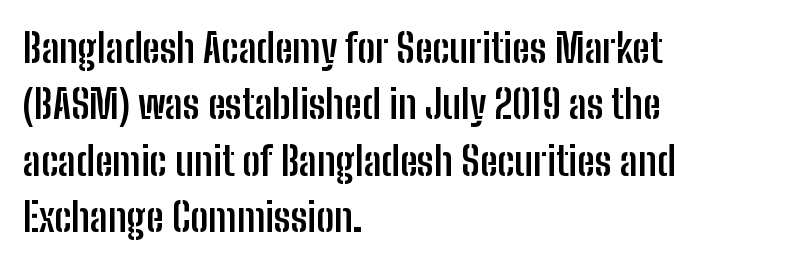
{"serif": "no", "italic": "no", "bold": "yes", "weight": "semibold", "width": "condensed", "stroke_contrast": "low", "x_height": "medium", "monospaced": "no", "underline": "no", "align": "left", "line_spacing": "normal", "line_spacing_ratio": 1.41, "letter_spacing": "normal", "letter_spacing_em": 0.0, "glyph_px": 40}
